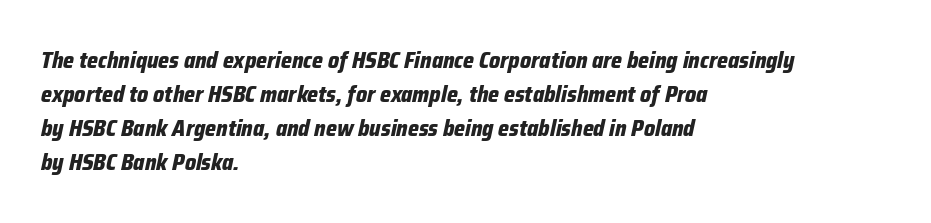
Q: Is the text bold? A: Yes.
Q: Is the text italic (slanted)? A: Yes, it leans right by about 12 degrees.
Q: Is the text underlined? A: No.
Q: How is the paragraph aligned? A: Left-aligned.
Q: Is the spacing between letters normal or unusually wide? A: Normal.
Q: Is the spacing between lines tight, normal or loose? A: Normal.
